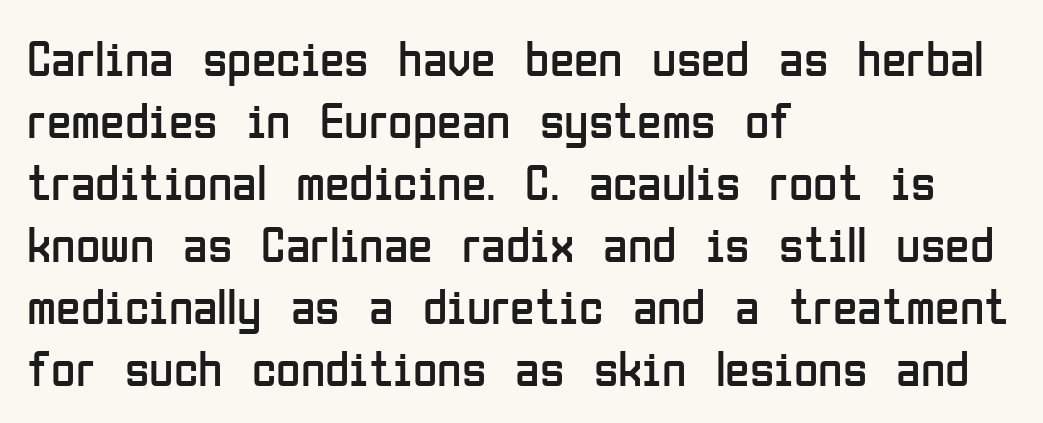
Only glyphs here, with clear space below each row. Honestly, the letter spacing is just normal — you wouldn't notice it. The compositor pushed each line to the left boundary. Italic: no, the glyphs are upright roman. Is this a fixed-width face? No — the glyphs have proportional, varying widths.
